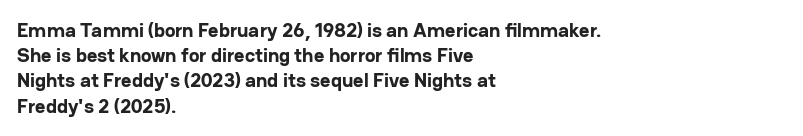
Q: Is the text bold? A: Yes.
Q: Is the text italic (slanted)? A: No, it is upright.
Q: Is the text underlined? A: No.
Q: How is the paragraph aligned? A: Left-aligned.
Q: Is the spacing between letters normal or unusually wide? A: Normal.
Q: Is the spacing between lines tight, normal or loose? A: Normal.
